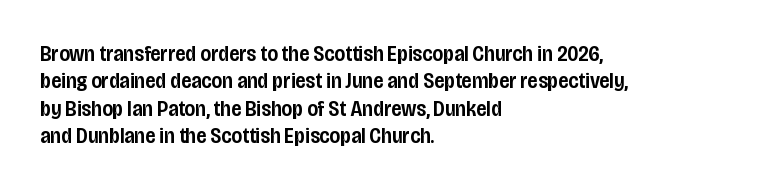
Q: Is the text bold? A: Semi-bold.
Q: Is the text italic (slanted)? A: No, it is upright.
Q: Is the text underlined? A: No.
Q: How is the paragraph aligned? A: Left-aligned.
Q: Is the spacing between letters normal or unusually wide? A: Normal.
Q: Is the spacing between lines tight, normal or loose? A: Normal.
